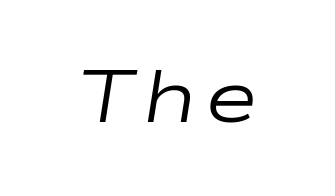
Q: Is the text bold? A: No.
Q: Is the text italic (slanted)? A: Yes, it leans right by about 9 degrees.
Q: Is the text underlined? A: No.
Q: Width (condensed, normal, or wide)? A: Wide.
Q: Stroke contrast? A: Low.
Q: x-height? A: Medium.
Q: Monospaced? A: No.
